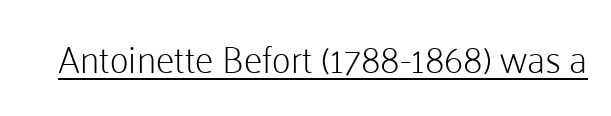
The image shows 37 px light sans-serif type, upright; set normal letter spacing, underlined; low stroke contrast and a medium x-height.
